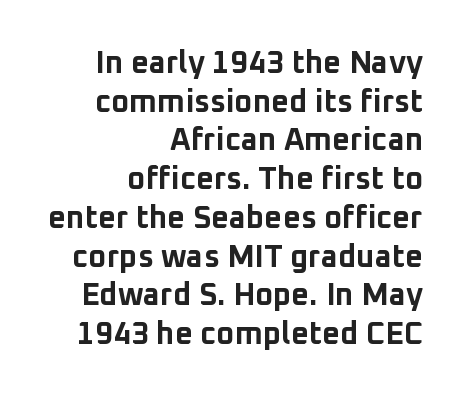
The image shows 31 px bold sans-serif type, upright; set right-aligned, normal line spacing (1.25x), normal letter spacing, not underlined; low stroke contrast and a medium x-height.
